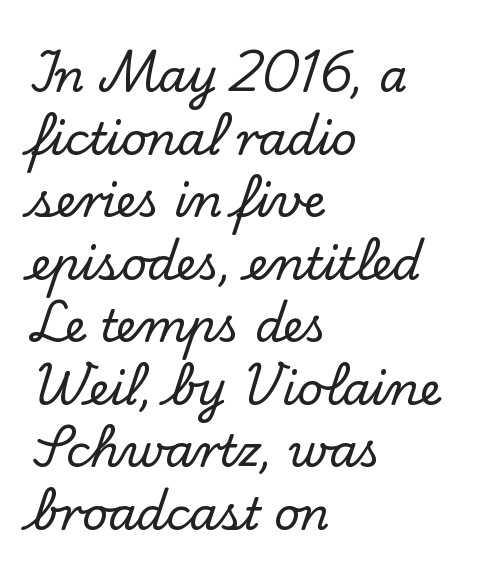
{"serif": "yes", "width": "normal", "stroke_contrast": "low", "x_height": "small", "monospaced": "no", "underline": "no", "align": "left", "line_spacing": "normal", "line_spacing_ratio": 1.39, "letter_spacing": "normal", "letter_spacing_em": 0.0, "glyph_px": 45}
